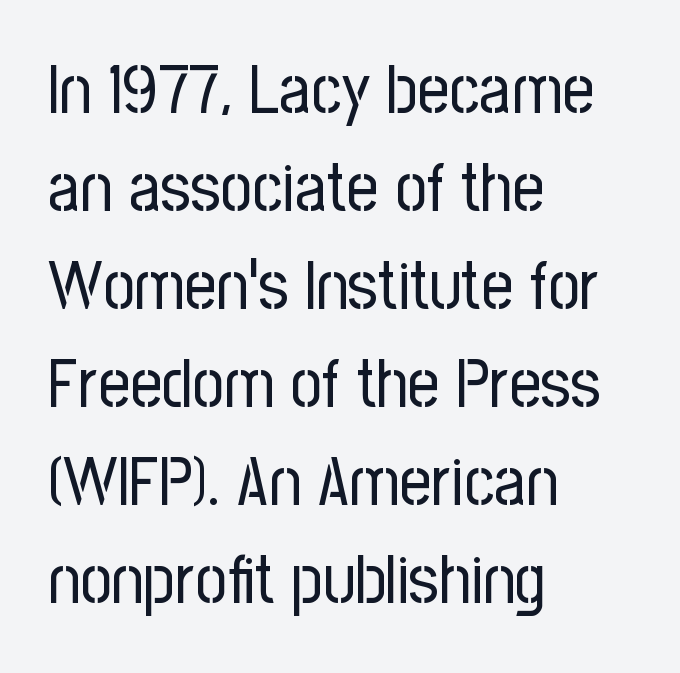
Q: Is the text bold? A: No.
Q: Is the text italic (slanted)? A: No, it is upright.
Q: Is the typeface a serif or a sans-serif typeface? A: Sans-serif.
Q: Is the text underlined? A: No.
Q: How is the paragraph aligned? A: Left-aligned.
Q: Is the spacing between letters normal or unusually wide? A: Normal.
Q: Is the spacing between lines tight, normal or loose? A: Normal.
Q: Width (condensed, normal, or wide)? A: Condensed.
Q: Stroke contrast? A: Low.
Q: x-height? A: Medium.
Q: Monospaced? A: No.
